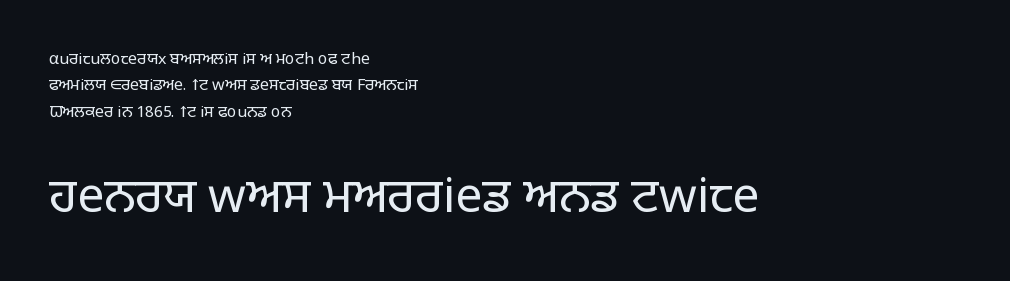
Posture: vertical. Top chunk: small. Bottom chunk: large. Unlike a traditional serif, this face leaves its strokes unadorned. These lines are rendered in a variable-pitch font. The designer left line spacing at the default. The setting favours the left margin, as ordinary paragraphs usually do.
